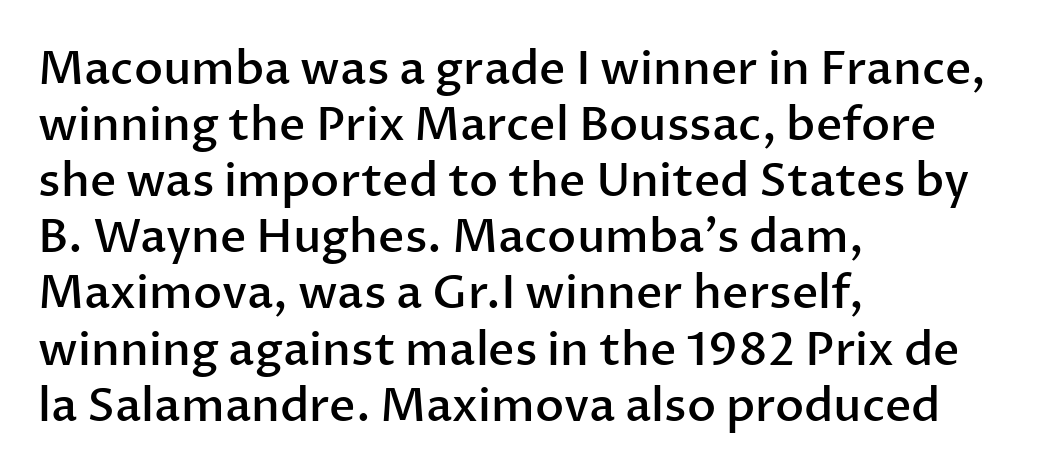
{"serif": "no", "italic": "no", "bold": "semi", "weight": "semibold", "width": "normal", "stroke_contrast": "low", "x_height": "medium", "monospaced": "no", "underline": "no", "align": "left", "line_spacing_ratio": 1.22, "letter_spacing": "normal", "letter_spacing_em": 0.0, "glyph_px": 46}
